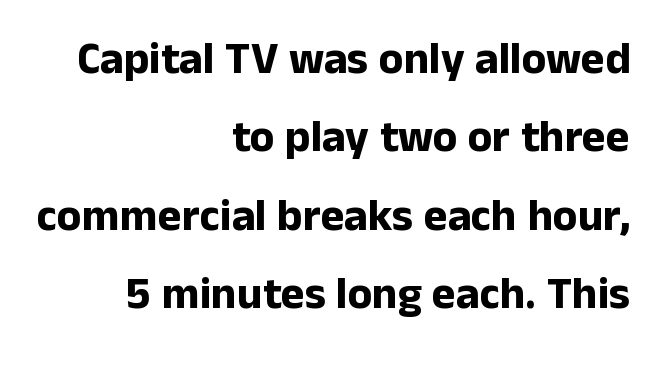
Q: Is the text bold? A: Yes.
Q: Is the text italic (slanted)? A: No, it is upright.
Q: Is the typeface a serif or a sans-serif typeface? A: Sans-serif.
Q: Is the text underlined? A: No.
Q: How is the paragraph aligned? A: Right-aligned.
Q: Is the spacing between letters normal or unusually wide? A: Normal.
Q: Width (condensed, normal, or wide)? A: Normal.
Q: Stroke contrast? A: Low.
Q: x-height? A: Medium.
Q: Monospaced? A: No.
